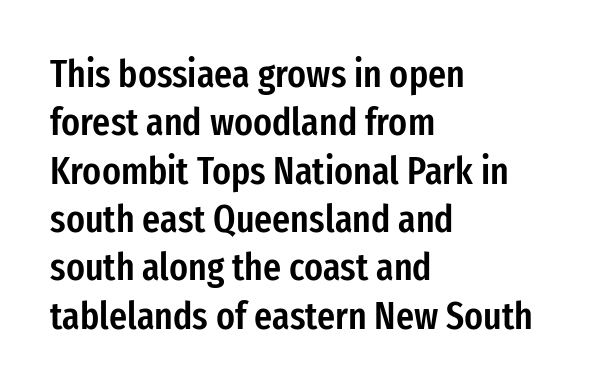
Q: Is the text bold? A: Semi-bold.
Q: Is the text italic (slanted)? A: No, it is upright.
Q: Is the typeface a serif or a sans-serif typeface? A: Sans-serif.
Q: Is the text underlined? A: No.
Q: How is the paragraph aligned? A: Left-aligned.
Q: Is the spacing between letters normal or unusually wide? A: Normal.
Q: Width (condensed, normal, or wide)? A: Condensed.
Q: Stroke contrast? A: Low.
Q: x-height? A: Medium.
Q: Monospaced? A: No.
